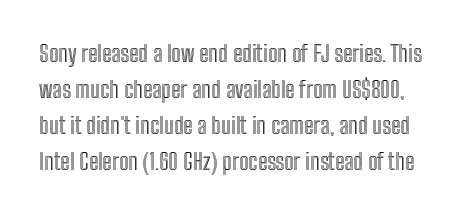
Q: Is the text italic (slanted)? A: No, it is upright.
Q: Is the text underlined? A: No.
Q: Is the spacing between letters normal or unusually wide? A: Normal.
Q: Is the spacing between lines tight, normal or loose? A: Normal.
